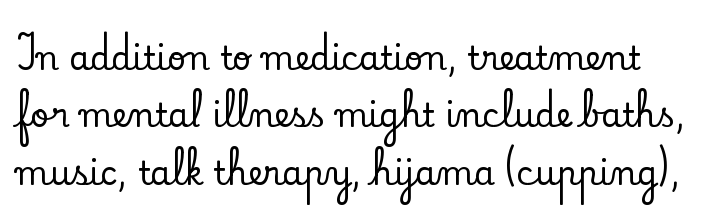
{"serif": "yes", "italic": "no", "width": "normal", "stroke_contrast": "low", "x_height": "small", "monospaced": "no", "underline": "no", "line_spacing_ratio": 1.74, "letter_spacing": "normal", "letter_spacing_em": 0.0, "glyph_px": 33}
